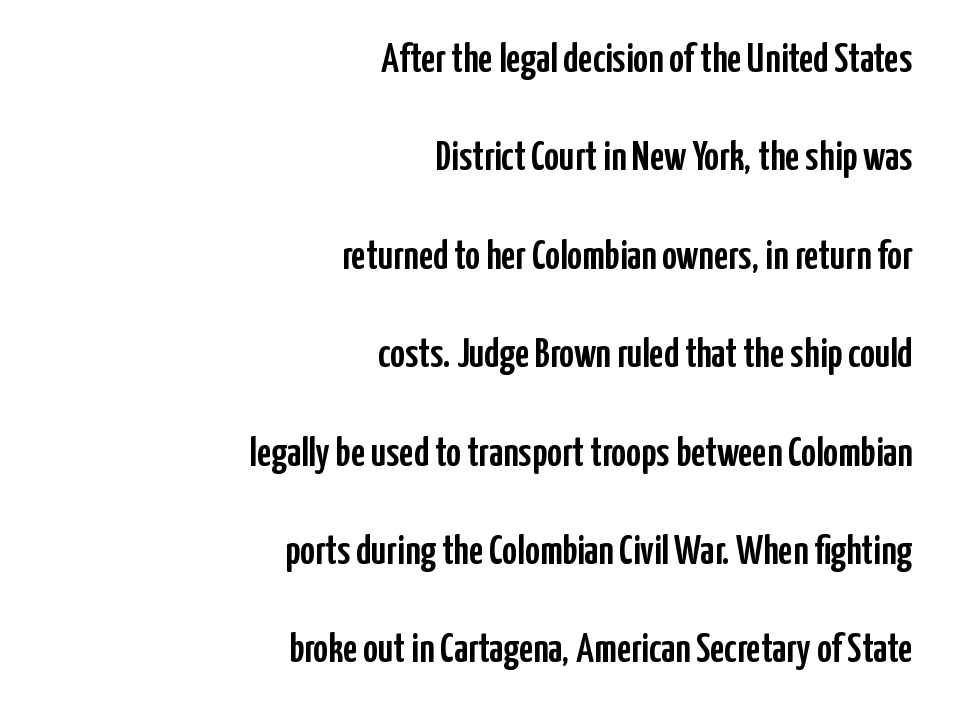
{"serif": "no", "italic": "no", "width": "condensed", "stroke_contrast": "low", "x_height": "medium", "monospaced": "no", "underline": "no", "align": "right", "line_spacing": "loose", "line_spacing_ratio": 2.4, "letter_spacing": "normal", "letter_spacing_em": 0.0, "glyph_px": 41}
